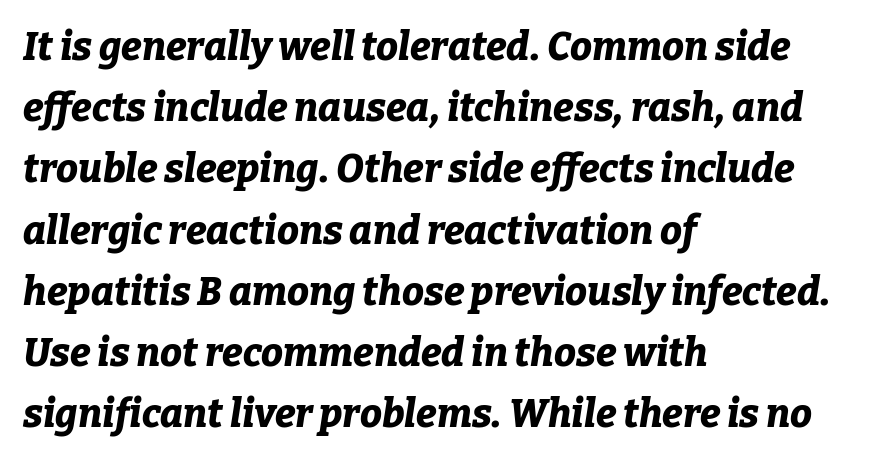
Proportional: the letters do not fall into vertical columns. Every letter is thick-stroked: bold, no question. The line texture is even and compact thanks to regular tracking. Slant detected: the letters are inclined.
